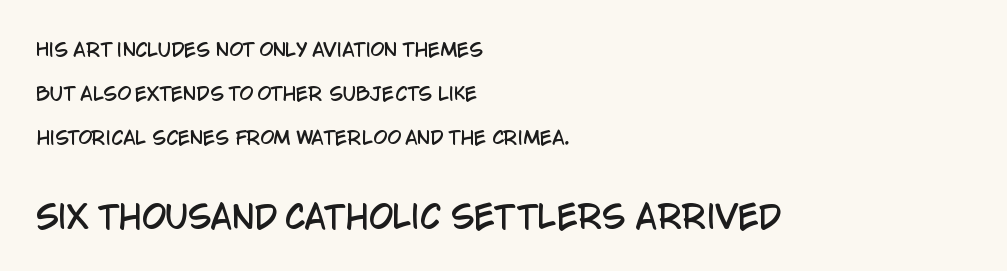
Do the letters lean? They stand straight. Here the glyphs are tracked normally, forming tight word shapes. Each letter's strokes conclude bluntly, with no projecting serifs. In terms of leading, this rendering errs on the spacious side.
